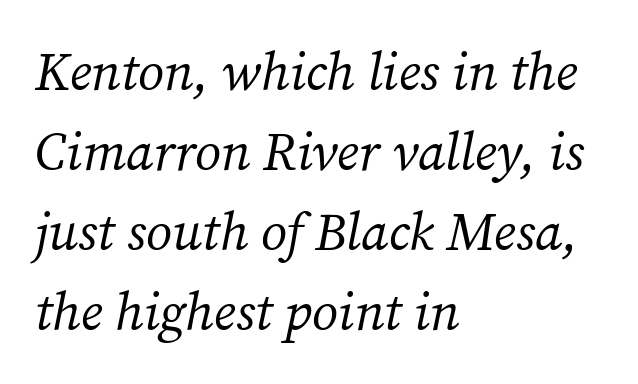
The specimen reads as italic at a glance. This rendering leaves character spacing at its baseline value. Horizontally, the lines are justified to the leading edge only. Think standard paragraph weight, or any step lighter than that. Character widths vary here, with narrow letters taking less room than wide ones. Honestly, the row spacing looks completely unremarkable.
